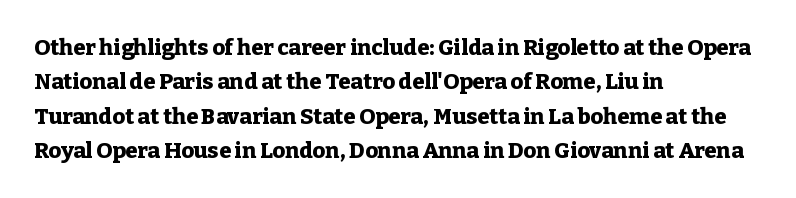
Upright lettering throughout. Just letters on the line, the space beneath them empty. The vertical gap from one line to the next is medium. Strong, thick strokes mark this as bold type. Short and long lines alike share a common starting point at left.
